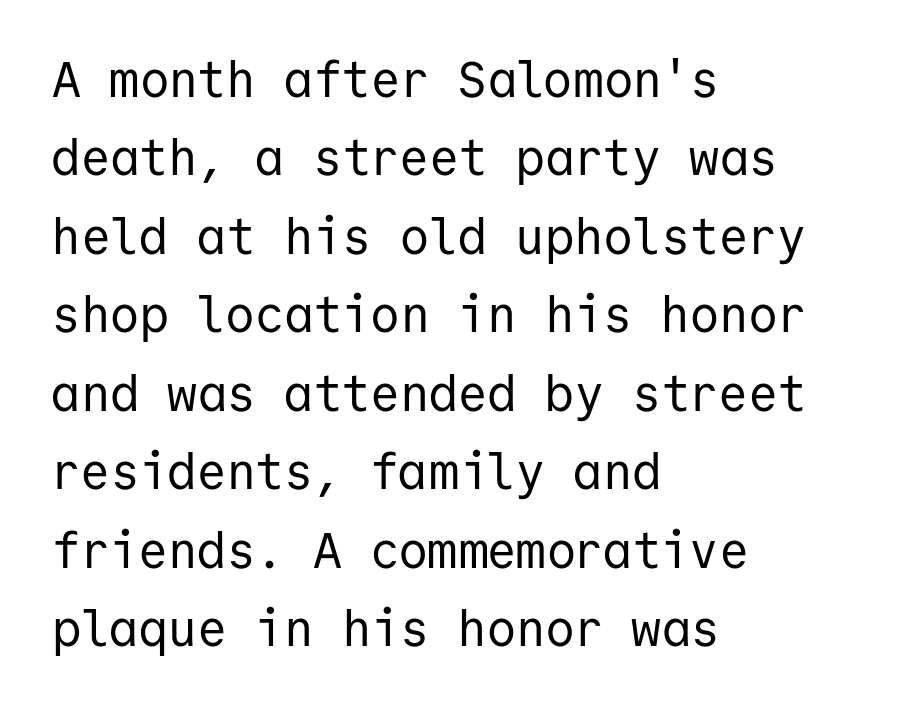
Q: Is the text bold? A: No.
Q: Is the text italic (slanted)? A: No, it is upright.
Q: Is the typeface a serif or a sans-serif typeface? A: Sans-serif.
Q: Is the text underlined? A: No.
Q: How is the paragraph aligned? A: Left-aligned.
Q: Is the spacing between letters normal or unusually wide? A: Normal.
Q: Is the spacing between lines tight, normal or loose? A: Normal.
Q: Width (condensed, normal, or wide)? A: Normal.
Q: Stroke contrast? A: Low.
Q: x-height? A: Medium.
Q: Monospaced? A: Yes.
